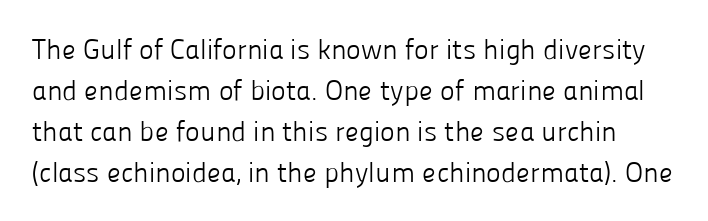
Q: Is the text bold? A: No.
Q: Is the text italic (slanted)? A: No, it is upright.
Q: Is the typeface a serif or a sans-serif typeface? A: Sans-serif.
Q: Is the text underlined? A: No.
Q: Is the spacing between letters normal or unusually wide? A: Normal.
Q: Is the spacing between lines tight, normal or loose? A: Normal.
Q: Width (condensed, normal, or wide)? A: Normal.
Q: Stroke contrast? A: Low.
Q: x-height? A: Medium.
Q: Monospaced? A: No.
